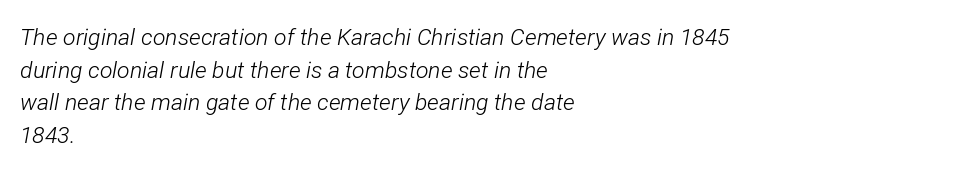
{"italic": "yes", "lean": "right", "slant_degrees": 12, "bold": "no", "underline": "no", "align": "left", "line_spacing": "normal", "line_spacing_ratio": 1.42, "letter_spacing": "normal", "letter_spacing_em": 0.0, "glyph_px": 23}
